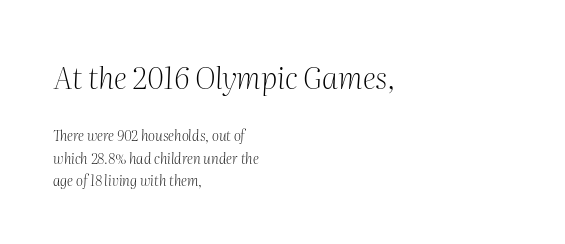
Q: Is the text bold? A: No.
Q: Is the text italic (slanted)? A: Yes, it leans right by about 2 degrees.
Q: Is the typeface a serif or a sans-serif typeface? A: Serif.
Q: Is the text underlined? A: No.
Q: How is the paragraph aligned? A: Left-aligned.
Q: Is the spacing between letters normal or unusually wide? A: Normal.
Q: Is the spacing between lines tight, normal or loose? A: Normal.
Q: Which block of text is set in a larger size, the first (top) or the second (bottom)? A: The first (top) one.
Q: Width (condensed, normal, or wide)? A: Normal.
Q: Stroke contrast? A: Medium.
Q: x-height? A: Medium.
Q: Monospaced? A: No.
